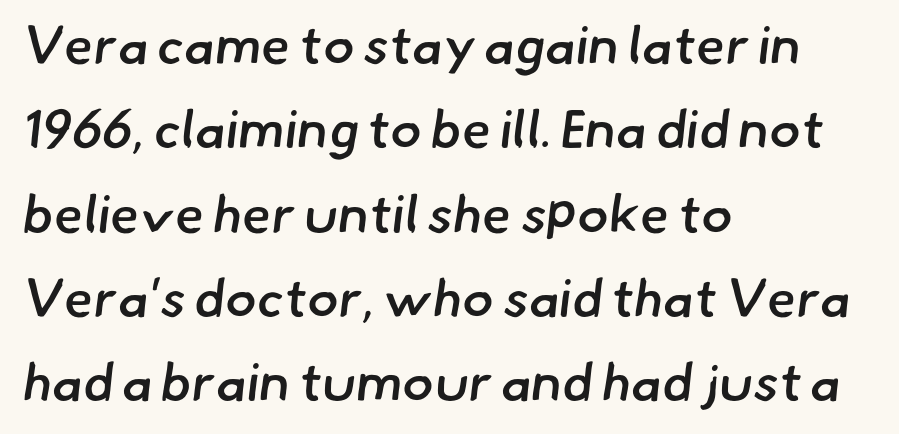
{"serif": "no", "bold": "semi", "weight": "semibold", "width": "normal", "stroke_contrast": "low", "x_height": "small", "monospaced": "no", "underline": "no", "align": "left", "line_spacing": "normal", "line_spacing_ratio": 1.59, "letter_spacing": "normal", "letter_spacing_em": 0.0, "glyph_px": 53}
